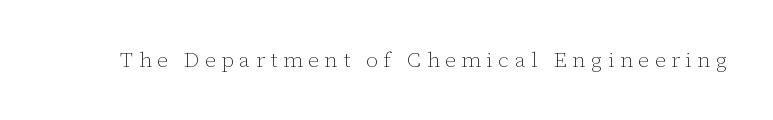
{"italic": "no", "bold": "no", "underline": "no", "letter_spacing": "wide", "letter_spacing_em": 0.26, "glyph_px": 21}
